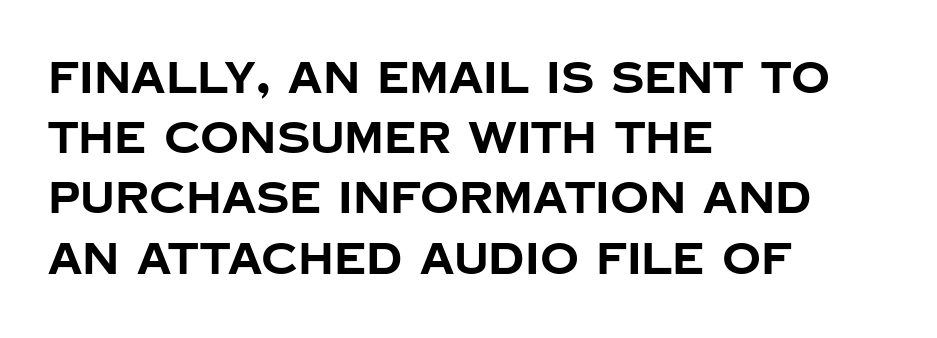
Q: Is the text bold? A: Yes.
Q: Is the text italic (slanted)? A: No, it is upright.
Q: Is the typeface a serif or a sans-serif typeface? A: Sans-serif.
Q: Is the text underlined? A: No.
Q: How is the paragraph aligned? A: Left-aligned.
Q: Is the spacing between letters normal or unusually wide? A: Normal.
Q: Is the spacing between lines tight, normal or loose? A: Normal.
Q: Width (condensed, normal, or wide)? A: Normal.
Q: Stroke contrast? A: Low.
Q: x-height? A: Large.
Q: Monospaced? A: No.
